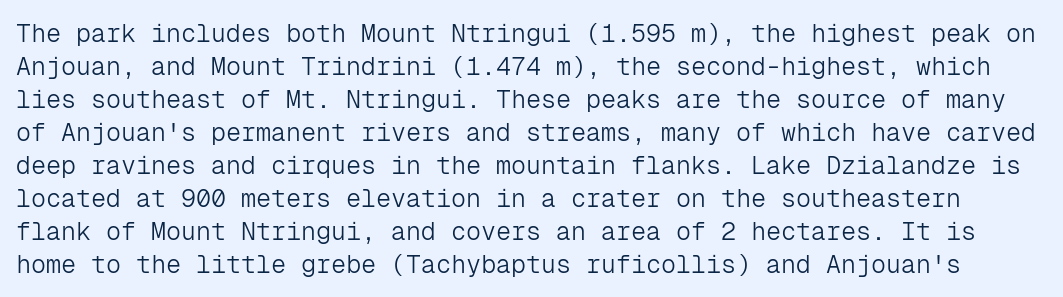
Q: Is the text bold? A: No.
Q: Is the text italic (slanted)? A: No, it is upright.
Q: Is the text underlined? A: No.
Q: Is the spacing between letters normal or unusually wide? A: Normal.
Q: Is the spacing between lines tight, normal or loose? A: Normal.
